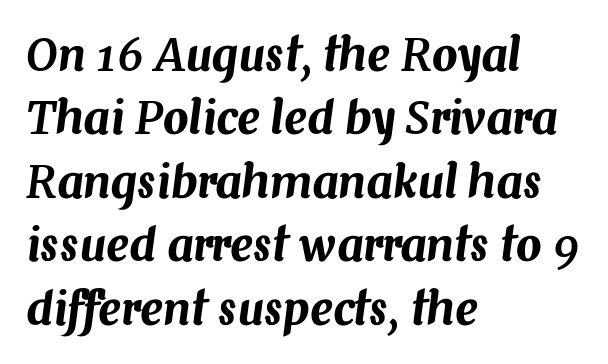
The lines are quadded left. The designer left line spacing at the default. Spacing verdict: proportional, widths tailored to each character. The passage shown is not underscored anywhere. Would a proofreader flag this as italicized? Yes.
